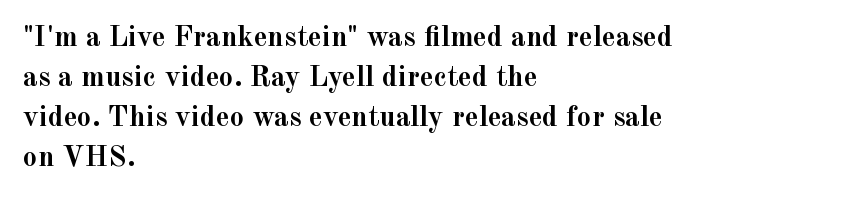
{"serif": "yes", "italic": "no", "bold": "yes", "weight": "semibold", "width": "normal", "x_height": "small", "monospaced": "no", "underline": "no", "align": "left", "line_spacing": "normal", "line_spacing_ratio": 1.38, "letter_spacing": "normal", "letter_spacing_em": 0.0, "glyph_px": 29}
